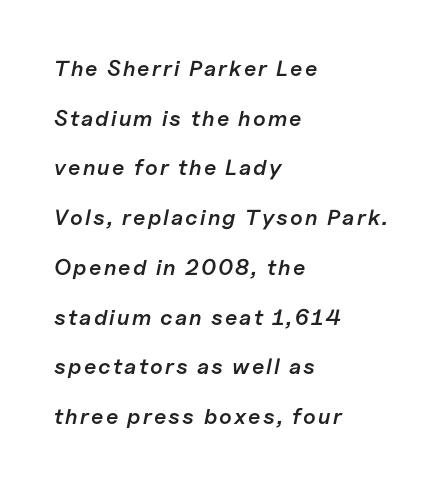
Would a proofreader flag this as italicized? Yes. Baseline-to-baseline distance is far greater than the letter height. The rag falls on the right side of this text block. As a designer I'd log this as weight 600, semibold.
